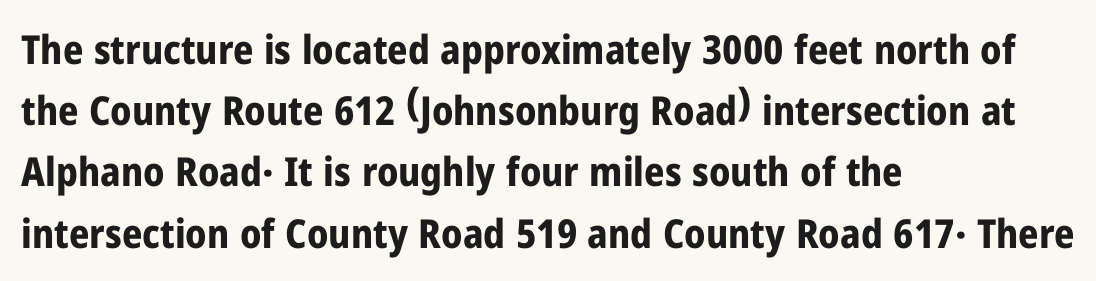
Q: Is the text bold? A: Yes.
Q: Is the text italic (slanted)? A: No, it is upright.
Q: Is the typeface a serif or a sans-serif typeface? A: Sans-serif.
Q: Is the text underlined? A: No.
Q: How is the paragraph aligned? A: Left-aligned.
Q: Is the spacing between letters normal or unusually wide? A: Normal.
Q: Is the spacing between lines tight, normal or loose? A: Normal.
Q: Width (condensed, normal, or wide)? A: Condensed.
Q: Stroke contrast? A: Low.
Q: x-height? A: Medium.
Q: Monospaced? A: No.
